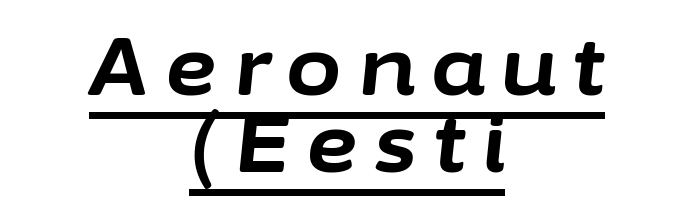
Display-style spreading of the glyphs; the letterfit is very open. Line starts and ends both wander, symmetrically. Vertical spacing — tight. Set as a true bold cut, around the 700 mark. Slant detected: the letters are inclined.
